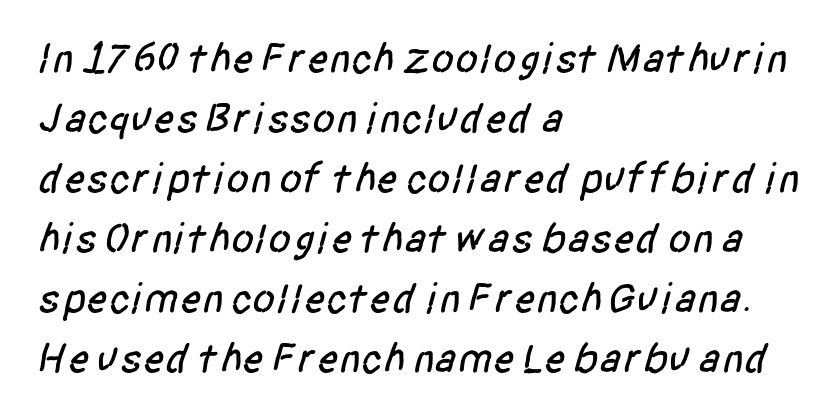
{"serif": "no", "width": "condensed", "stroke_contrast": "low", "x_height": "large", "monospaced": "no", "underline": "no", "align": "left", "line_spacing": "normal", "line_spacing_ratio": 1.43, "letter_spacing": "normal", "letter_spacing_em": 0.0, "glyph_px": 42}
